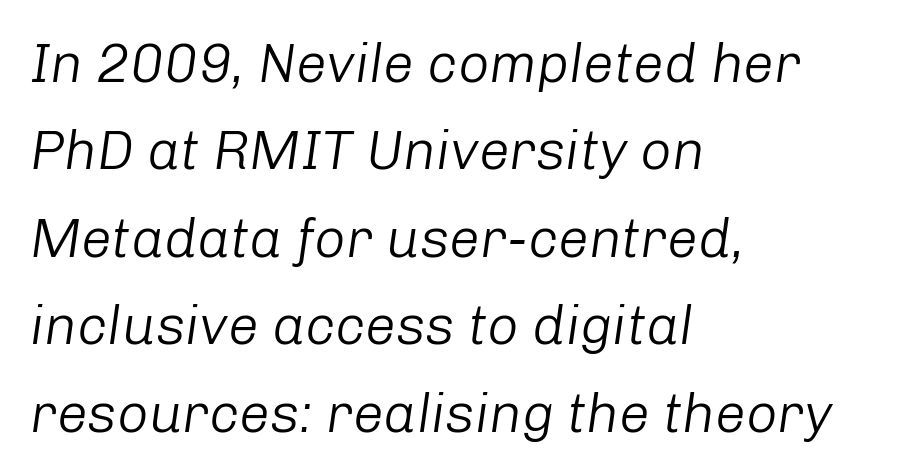
The image shows 55 px light type, italic (leaning right); set left-aligned, normal line spacing (1.59x), normal letter spacing, not underlined; low stroke contrast and a medium x-height.
